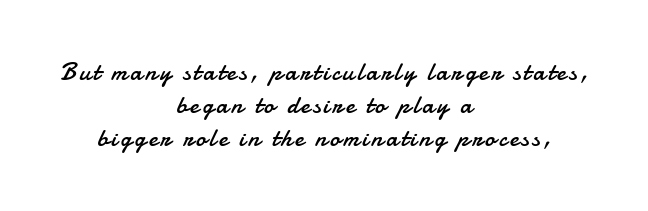
The image shows 25 px text type; set centered, normal line spacing (1.33x), not underlined.
